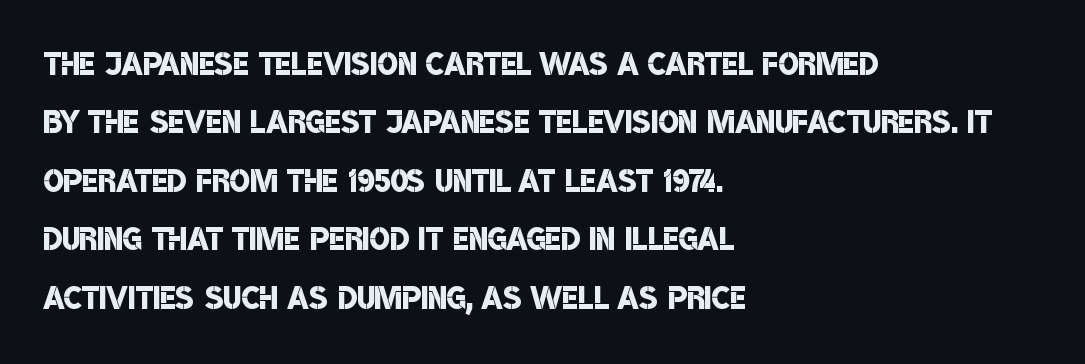
The image shows 43 px semibold, condensed sans-serif type; set left-aligned, normal line spacing (1.36x), normal letter spacing, not underlined; low stroke contrast and a large x-height.
